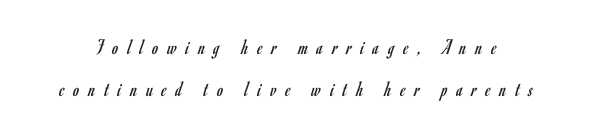
Rows of type keep a wide berth in the vertical direction. Stems and bowls with no extra thickness — not bold. Inter-character spacing is expanded well beyond the font's built-in metrics. Any mark beneath the type? The region is blank.
